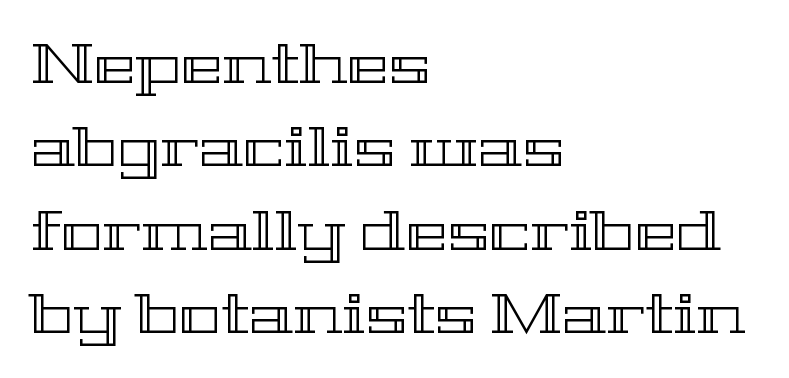
{"italic": "no", "width": "wide", "x_height": "medium", "monospaced": "no", "underline": "no", "align": "left", "line_spacing": "normal", "line_spacing_ratio": 1.49, "letter_spacing": "normal", "letter_spacing_em": 0.0, "glyph_px": 56}
